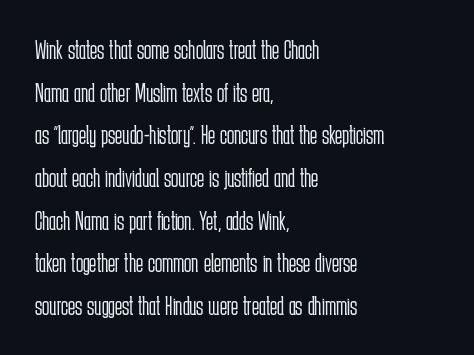
Q: Is the text bold? A: No.
Q: Is the text italic (slanted)? A: No, it is upright.
Q: Is the text underlined? A: No.
Q: How is the paragraph aligned? A: Left-aligned.
Q: Is the spacing between letters normal or unusually wide? A: Normal.
Q: Is the spacing between lines tight, normal or loose? A: Normal.
